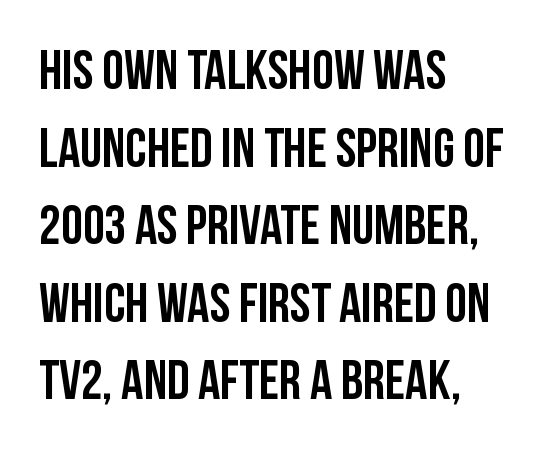
Clear beneath every line of the passage. Glyph-to-glyph distance matches everyday printed text. Ascenders rise straight up at ninety degrees. Character widths vary here, with narrow letters taking less room than wide ones. The vertical gap from one line to the next is medium. Letterform terminals end flat and unadorned throughout the passage.
